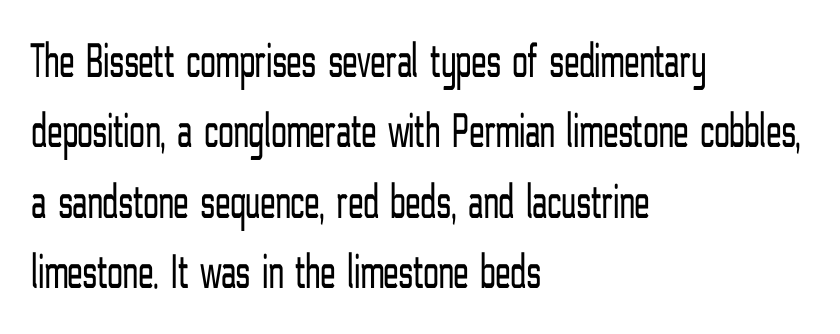
How are the letters spaced? Ordinarily, with no added tracking. This rendering features lettering with no underline. Is there any slant? The stems are plumb. The rows are spaced the way most documents space them. The letters advance in unequal steps, a hallmark of proportional type.
